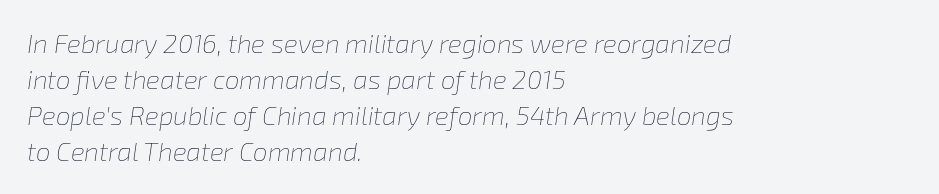
{"italic": "yes", "lean": "right", "slant_degrees": 8, "bold": "no", "underline": "no", "align": "left", "line_spacing": "normal", "line_spacing_ratio": 1.38, "letter_spacing": "normal", "letter_spacing_em": 0.0, "glyph_px": 26}
